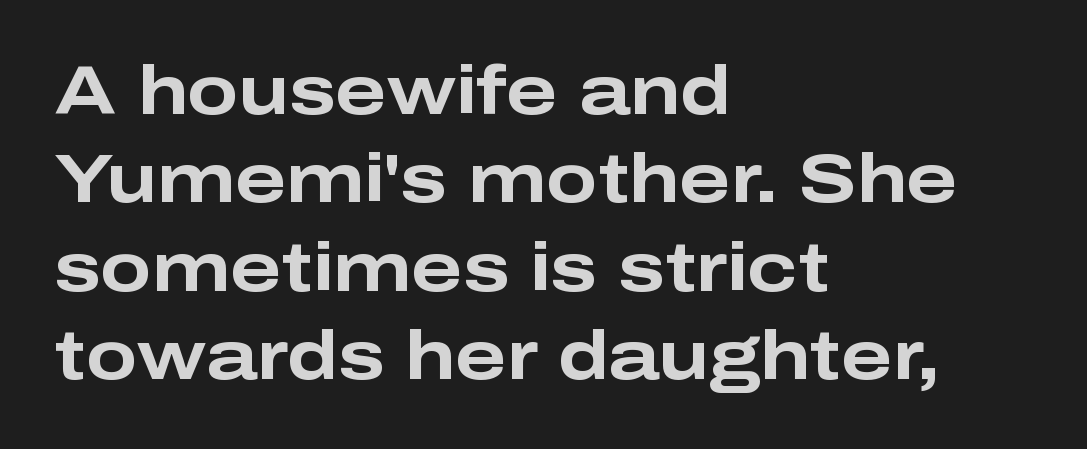
Q: Is the text bold? A: Yes.
Q: Is the text italic (slanted)? A: No, it is upright.
Q: Is the typeface a serif or a sans-serif typeface? A: Sans-serif.
Q: Is the text underlined? A: No.
Q: How is the paragraph aligned? A: Left-aligned.
Q: Is the spacing between letters normal or unusually wide? A: Normal.
Q: Is the spacing between lines tight, normal or loose? A: Normal.
Q: Width (condensed, normal, or wide)? A: Wide.
Q: Stroke contrast? A: Low.
Q: x-height? A: Medium.
Q: Monospaced? A: No.
